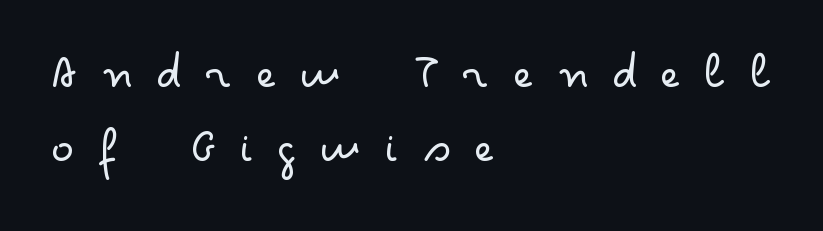
Letter spacing: wide. No feet cap the strokes, marking this as sans-serif type. Ink coverage per letter is moderate at most. This sample has the flowing, uneven cadence of proportional lettering.
